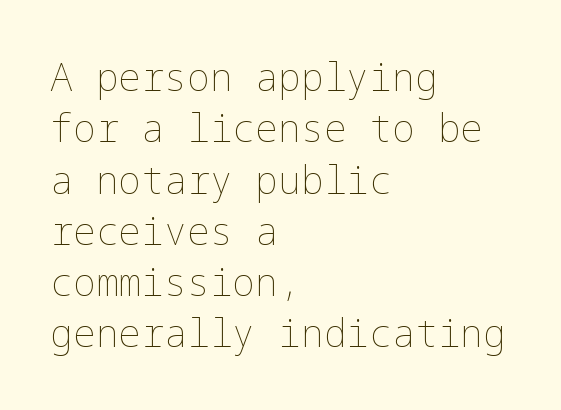
{"italic": "no", "bold": "no", "weight": "thin", "width": "normal", "stroke_contrast": "low", "x_height": "medium", "underline": "no", "align": "left", "line_spacing": "normal", "line_spacing_ratio": 1.35, "letter_spacing": "normal", "letter_spacing_em": 0.0, "glyph_px": 38}
